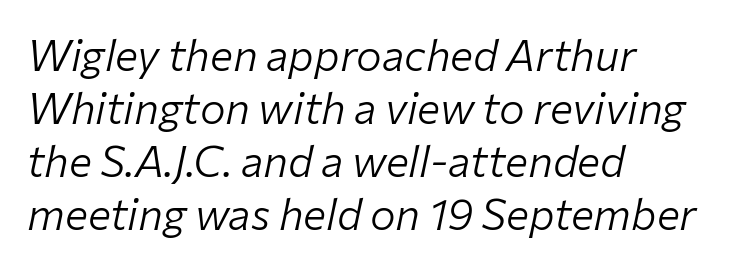
{"italic": "yes", "lean": "right", "slant_degrees": 12, "bold": "no", "weight": "light", "width": "normal", "stroke_contrast": "low", "x_height": "medium", "monospaced": "no", "underline": "no", "align": "left", "line_spacing_ratio": 1.23, "letter_spacing": "normal", "letter_spacing_em": 0.0, "glyph_px": 43}
